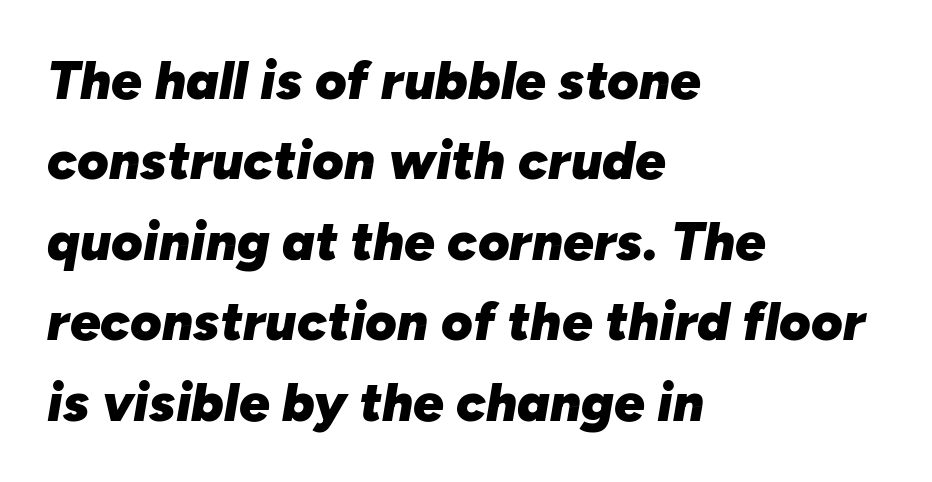
Q: Is the text bold? A: Yes.
Q: Is the text italic (slanted)? A: Yes, it leans right by about 10 degrees.
Q: Is the text underlined? A: No.
Q: How is the paragraph aligned? A: Left-aligned.
Q: Is the spacing between letters normal or unusually wide? A: Normal.
Q: Is the spacing between lines tight, normal or loose? A: Normal.
Q: Width (condensed, normal, or wide)? A: Normal.
Q: Stroke contrast? A: Low.
Q: x-height? A: Medium.
Q: Monospaced? A: No.
